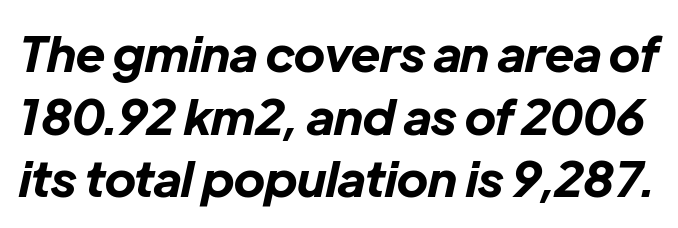
The image shows 49 px bold type, italic (leaning right); set normal line spacing (1.28x), normal letter spacing, not underlined; low stroke contrast and a medium x-height.
